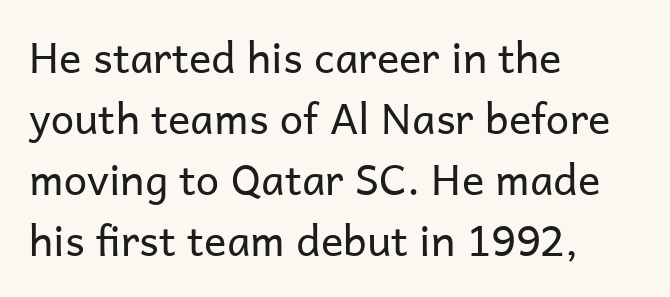
{"serif": "no", "italic": "no", "bold": "no", "weight": "regular", "width": "normal", "stroke_contrast": "low", "x_height": "medium", "monospaced": "no", "underline": "no", "align": "left", "line_spacing": "normal", "line_spacing_ratio": 1.45, "letter_spacing": "normal", "letter_spacing_em": 0.0, "glyph_px": 42}
